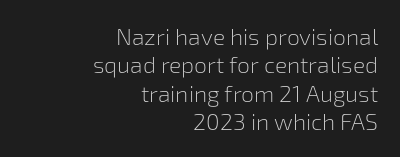
Short and long lines alike share a common ending point at right. The gap between lines stays unmarked. Here the glyphs are tracked normally, forming tight word shapes. Weight: not bold — regular or lighter. It's the straight-up-and-down kind of type.
